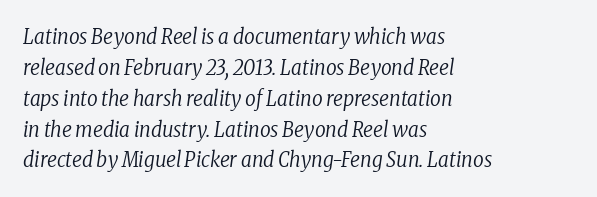
Q: Is the text bold? A: No.
Q: Is the text italic (slanted)? A: Yes, it leans right by about 8 degrees.
Q: Is the text underlined? A: No.
Q: How is the paragraph aligned? A: Left-aligned.
Q: Is the spacing between letters normal or unusually wide? A: Normal.
Q: Is the spacing between lines tight, normal or loose? A: Normal.
